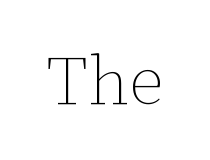
The image shows 68 px thin type, upright; set normal letter spacing, not underlined; low stroke contrast and a medium x-height.
